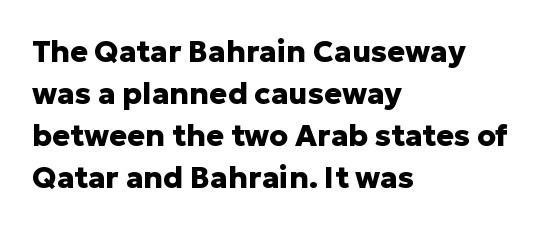
Q: Is the text bold? A: Yes.
Q: Is the text italic (slanted)? A: No, it is upright.
Q: Is the typeface a serif or a sans-serif typeface? A: Sans-serif.
Q: Is the text underlined? A: No.
Q: How is the paragraph aligned? A: Left-aligned.
Q: Is the spacing between letters normal or unusually wide? A: Normal.
Q: Is the spacing between lines tight, normal or loose? A: Normal.
Q: Width (condensed, normal, or wide)? A: Normal.
Q: Stroke contrast? A: Low.
Q: x-height? A: Medium.
Q: Monospaced? A: No.
